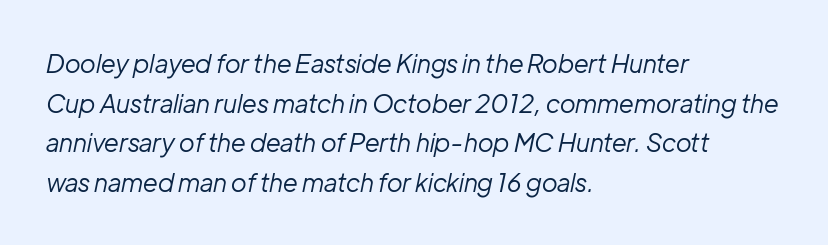
The image shows 25 px text type, italic (leaning right); set left-aligned, normal line spacing (1.59x), normal letter spacing, not underlined.
